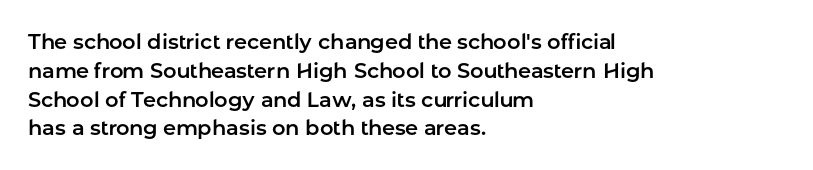
The image shows 21 px text type, upright; set left-aligned, normal line spacing (1.37x), normal letter spacing, not underlined.
